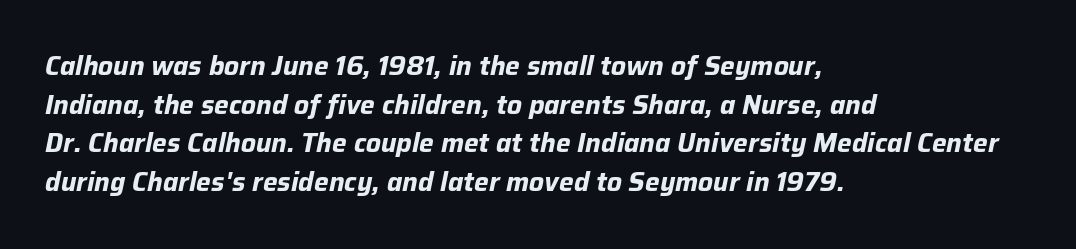
The image shows 26 px bold type, italic (leaning right); set left-aligned, normal line spacing (1.49x), normal letter spacing, not underlined.
